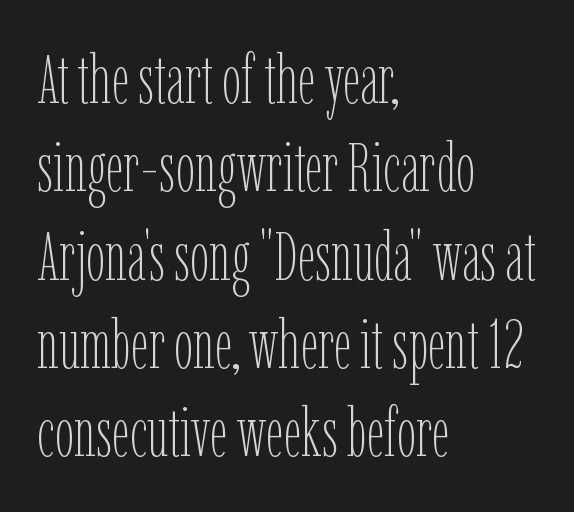
The image shows 69 px thin, condensed type, upright; set left-aligned, normal line spacing (1.28x), normal letter spacing, not underlined; low stroke contrast and a medium x-height.
